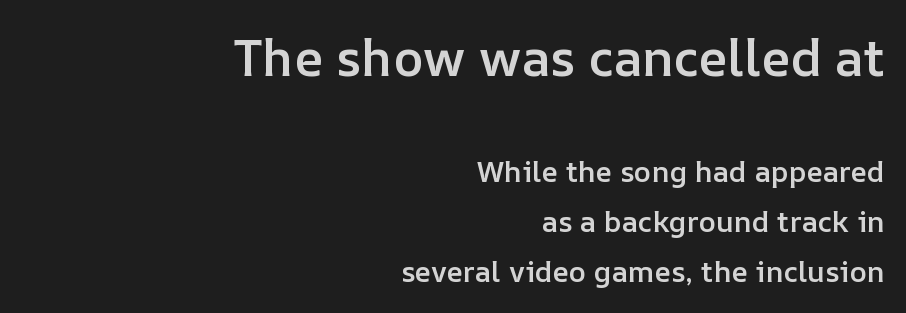
The image shows 51 px semibold type, upright; set right-aligned, line spacing 1.74x, normal letter spacing, not underlined; the first (top) block is 1.76x larger; low stroke contrast and a medium x-height.
